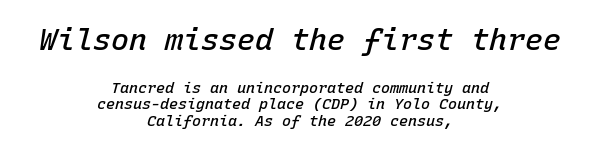
The image shows 30 px semibold type, italic (leaning right), monospaced; set centered, tight line spacing (1.1x), normal letter spacing, not underlined; the first (top) block is 2.0x larger; low stroke contrast and a medium x-height.
